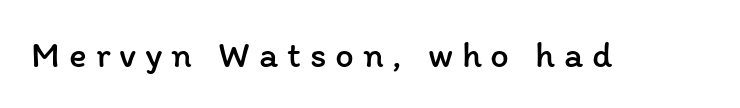
{"italic": "no", "bold": "no", "weight": "regular", "width": "normal", "stroke_contrast": "low", "x_height": "medium", "monospaced": "no", "underline": "no", "letter_spacing": "wide", "letter_spacing_em": 0.24, "glyph_px": 37}
